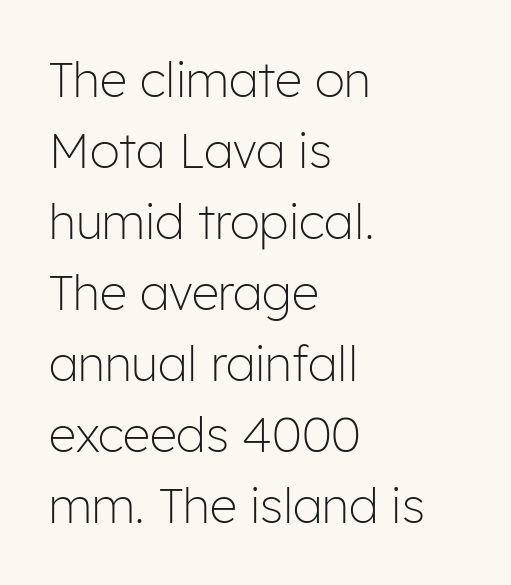
These lines are composed in type without serifs. Character widths vary here, with narrow letters taking less room than wide ones. A bare baseline throughout the passage. No heavy texture on the line: the type isn't bold.
